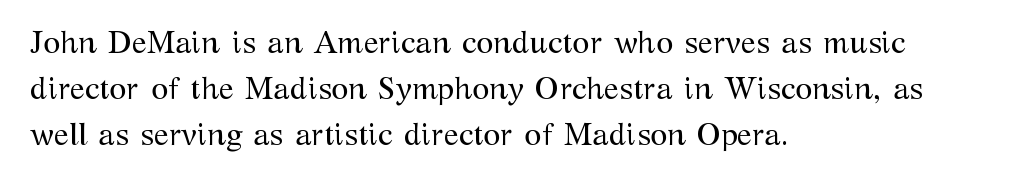
Quick note: underline off. Small tapered or slab feet sit at the stroke ends, so this counts as serif. Which margin do the lines hug? The left one — the right edge is uneven. How are the letters spaced? Ordinarily, with no added tracking.
